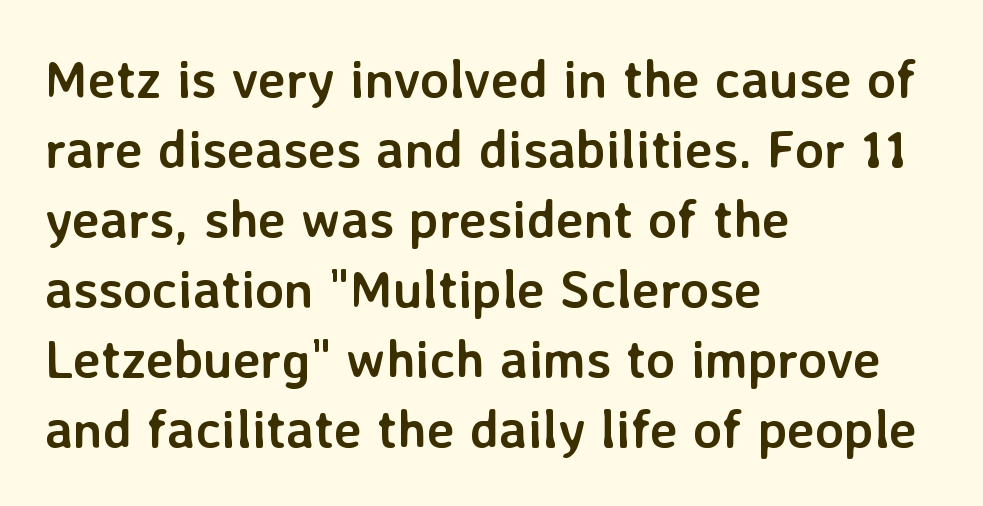
Q: Is the text bold? A: Yes.
Q: Is the text italic (slanted)? A: No, it is upright.
Q: Is the typeface a serif or a sans-serif typeface? A: Sans-serif.
Q: Is the text underlined? A: No.
Q: How is the paragraph aligned? A: Left-aligned.
Q: Is the spacing between letters normal or unusually wide? A: Normal.
Q: Is the spacing between lines tight, normal or loose? A: Normal.
Q: Width (condensed, normal, or wide)? A: Normal.
Q: Stroke contrast? A: Low.
Q: x-height? A: Medium.
Q: Monospaced? A: No.
